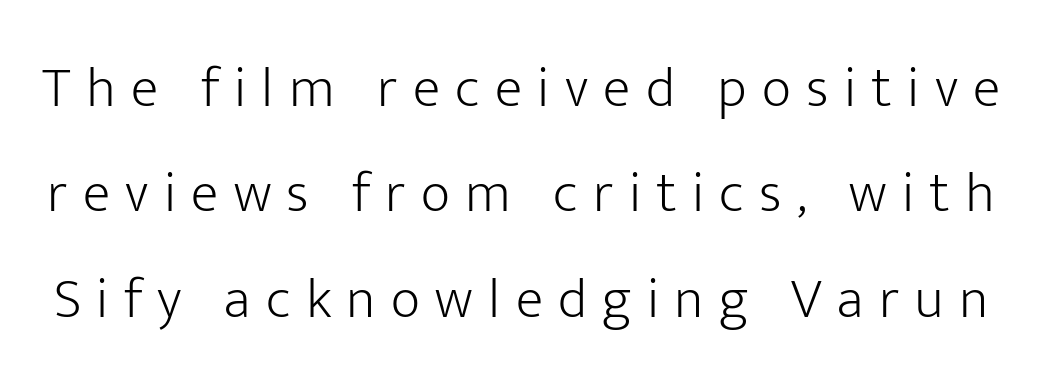
The space beneath each line is pristine and unruled. Varying glyph widths throughout — classic text-font behaviour. Heft: none added — not bold. Ascenders rise straight up at ninety degrees. Display-style spreading of the glyphs; the letterfit is very open. Grotesque or geometric, the face here clearly has no serifs.
